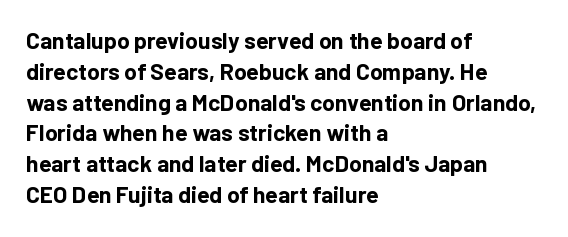
It's the straight-up-and-down kind of type. Descender tails drop into unmarked territory. Weight check: bold — yes, fully. Line beginnings align vertically; line endings do not.
